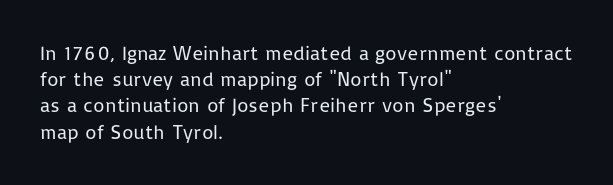
Q: Is the text bold? A: No.
Q: Is the text italic (slanted)? A: No, it is upright.
Q: Is the text underlined? A: No.
Q: How is the paragraph aligned? A: Left-aligned.
Q: Is the spacing between letters normal or unusually wide? A: Normal.
Q: Is the spacing between lines tight, normal or loose? A: Normal.
